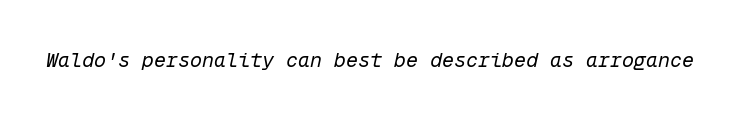
Q: Is the text bold? A: No.
Q: Is the text italic (slanted)? A: Yes, it leans right by about 12 degrees.
Q: Is the text underlined? A: No.
Q: Is the spacing between letters normal or unusually wide? A: Normal.
